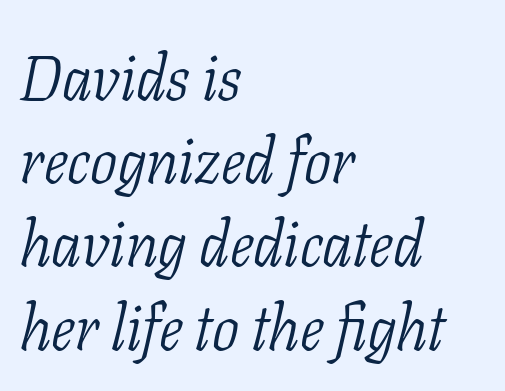
{"serif": "yes", "italic": "yes", "lean": "right", "slant_degrees": 11, "bold": "no", "weight": "light", "width": "condensed", "stroke_contrast": "low", "x_height": "medium", "monospaced": "no", "underline": "no", "align": "left", "line_spacing": "normal", "line_spacing_ratio": 1.3, "letter_spacing": "normal", "letter_spacing_em": 0.0, "glyph_px": 64}
